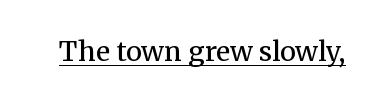
The image shows 27 px text type, upright; set normal letter spacing, underlined.
